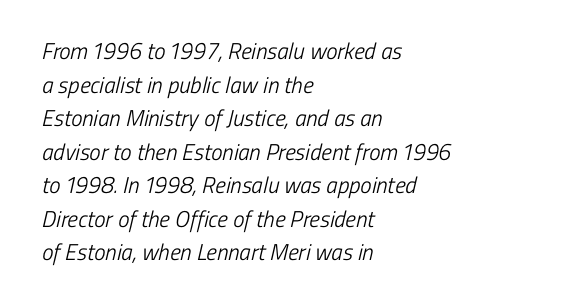
Q: Is the text bold? A: No.
Q: Is the text underlined? A: No.
Q: How is the paragraph aligned? A: Left-aligned.
Q: Is the spacing between letters normal or unusually wide? A: Normal.
Q: Is the spacing between lines tight, normal or loose? A: Normal.
